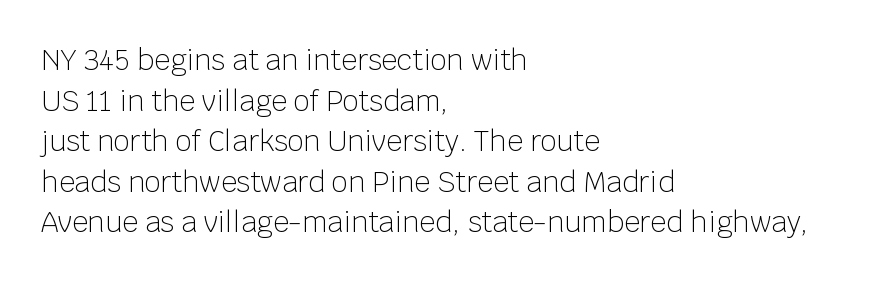
Every character sits straight up, as roman type does. Glance below the letters and you will spot only blank space. The passage is arranged the way most books set body copy — flush left. Type style note: lacks serifs.
